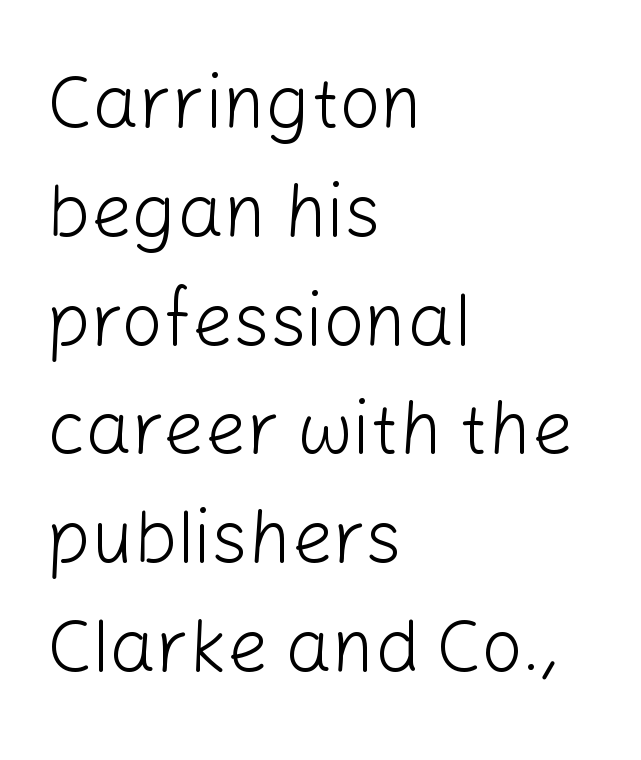
{"serif": "no", "italic": "no", "bold": "no", "weight": "light", "width": "normal", "stroke_contrast": "low", "x_height": "medium", "monospaced": "no", "underline": "no", "align": "left", "line_spacing": "normal", "line_spacing_ratio": 1.49, "letter_spacing": "normal", "letter_spacing_em": 0.0, "glyph_px": 73}
